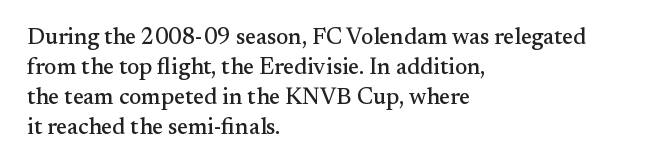
Q: Is the text italic (slanted)? A: No, it is upright.
Q: Is the text underlined? A: No.
Q: How is the paragraph aligned? A: Left-aligned.
Q: Is the spacing between letters normal or unusually wide? A: Normal.
Q: Is the spacing between lines tight, normal or loose? A: Normal.
